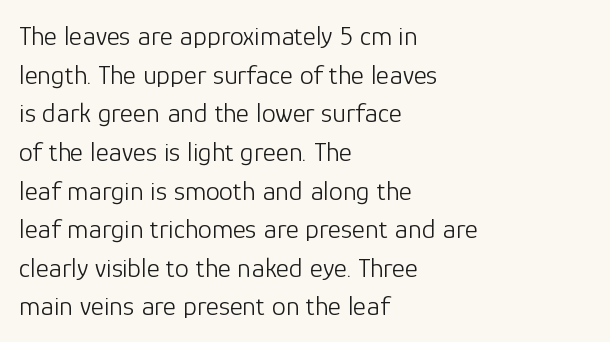
Normally led — the rows are evenly, conventionally spaced. The rendering uses natural spacing where letterforms have individual widths. The cut favours lightness, reaching ordinary text weight at its darkest. The font family rendered here belongs to the sans-serif group.
